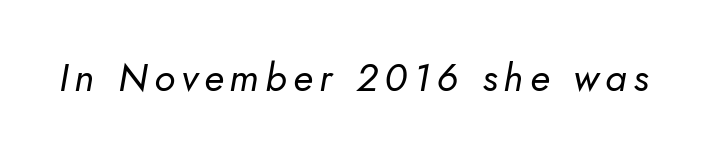
Only glyphs here, with clear space below each row. Every character sits at an angle, as italics do. This reads as an unemphasized weight, regular at the heaviest. You could not count columns in this text — the font is proportionally spaced.
